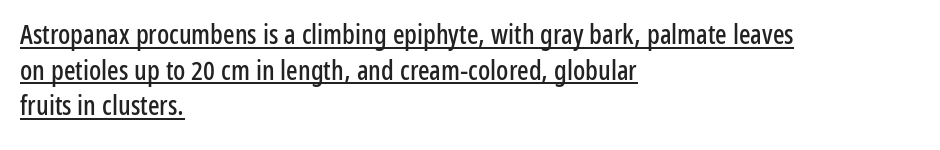
The paragraph shown leans on its left margin. The vertical gap from one line to the next is medium. A rule runs beneath these lines of type. Posture: vertical. You could call the tracking neutral — neither tight nor loose.
